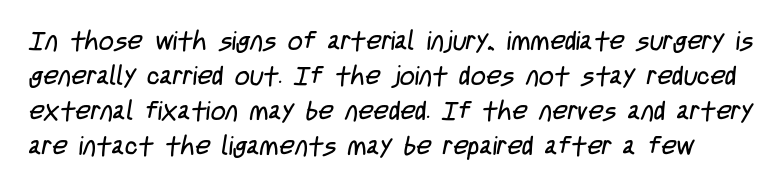
The font sits on the lighter half of the weight spectrum, regular included. Beneath every word, the page is bare. The designer left line spacing at the default. Between one letter and the next there's only the usual sliver of space.
